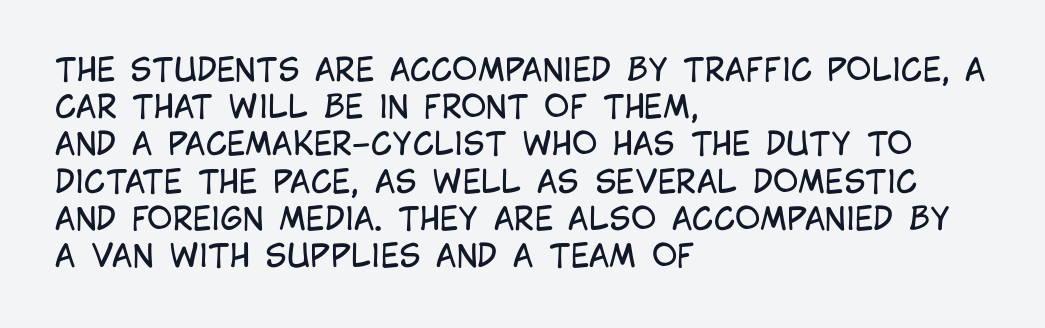
The image shows 31 px regular-weight, condensed sans-serif type, upright; set left-aligned, line spacing 1.2x, normal letter spacing, not underlined; low stroke contrast and a large x-height.
